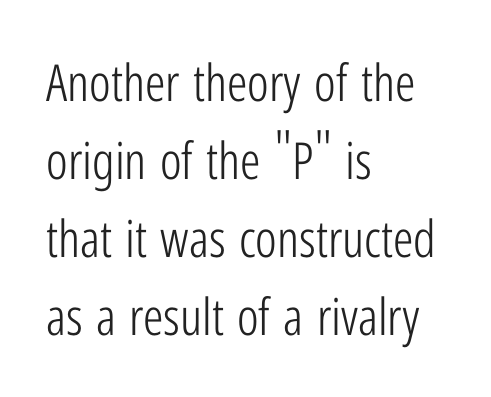
{"serif": "no", "italic": "no", "bold": "no", "weight": "light", "width": "condensed", "stroke_contrast": "low", "x_height": "medium", "monospaced": "no", "underline": "no", "align": "left", "line_spacing": "normal", "line_spacing_ratio": 1.53, "letter_spacing": "normal", "letter_spacing_em": 0.0, "glyph_px": 51}
